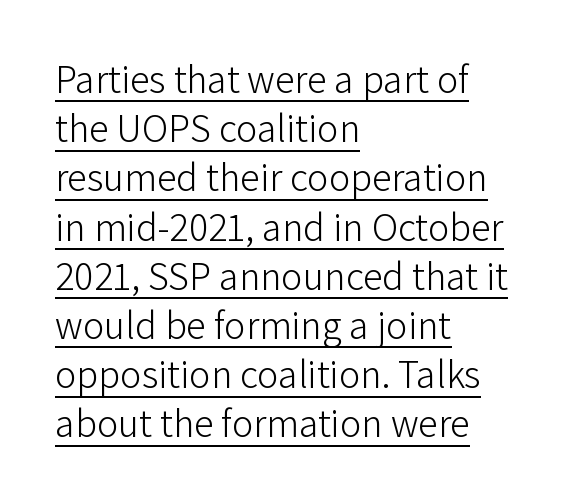
Q: Is the text bold? A: No.
Q: Is the text italic (slanted)? A: No, it is upright.
Q: Is the typeface a serif or a sans-serif typeface? A: Sans-serif.
Q: Is the text underlined? A: Yes.
Q: How is the paragraph aligned? A: Left-aligned.
Q: Is the spacing between letters normal or unusually wide? A: Normal.
Q: Width (condensed, normal, or wide)? A: Normal.
Q: Stroke contrast? A: Low.
Q: x-height? A: Medium.
Q: Monospaced? A: No.
